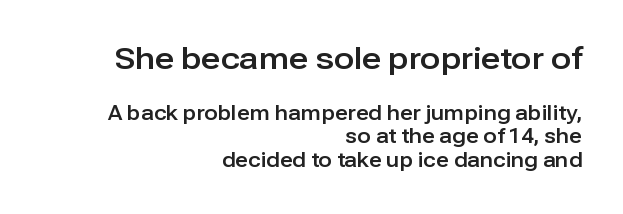
The image shows 30 px sans-serif type, upright; set right-aligned, line spacing 1.19x, normal letter spacing, not underlined; the first (top) block is 1.5x larger; low stroke contrast and a medium x-height.
